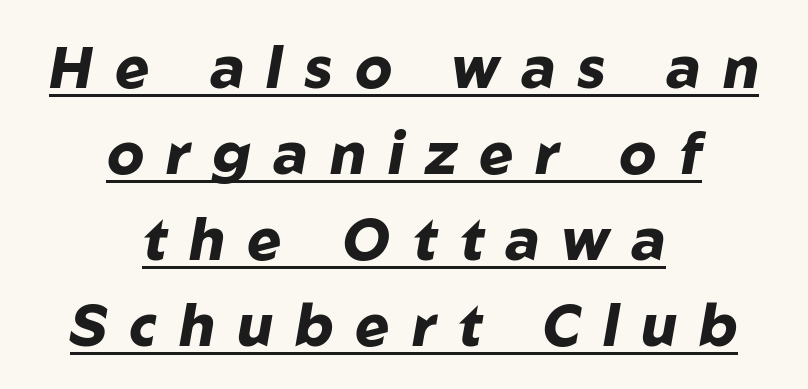
Vertically, the passage feels balanced, rows spaced as you'd expect. Slant detected: the letters are inclined. Someone cranked the tracking dial way up on this one. The string is rendered with underlining switched on. Typesetter's note: full bold, strokes at maximum text heaviness. The rag falls on both sides of this text block equally.
